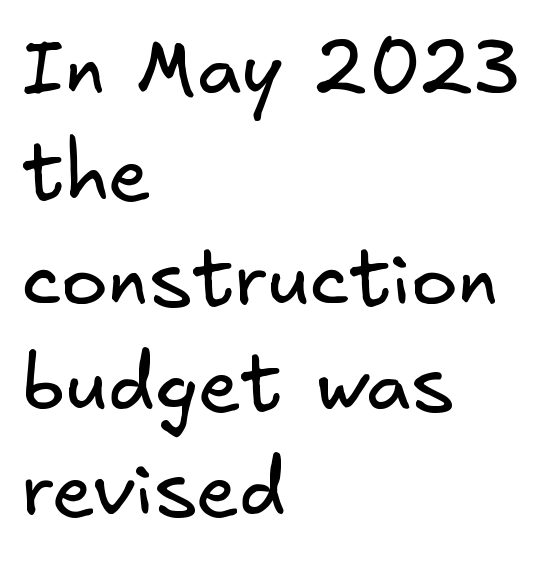
The image shows 78 px regular-weight sans-serif type; set left-aligned, normal line spacing (1.35x), normal letter spacing, not underlined; low stroke contrast and a small x-height.
